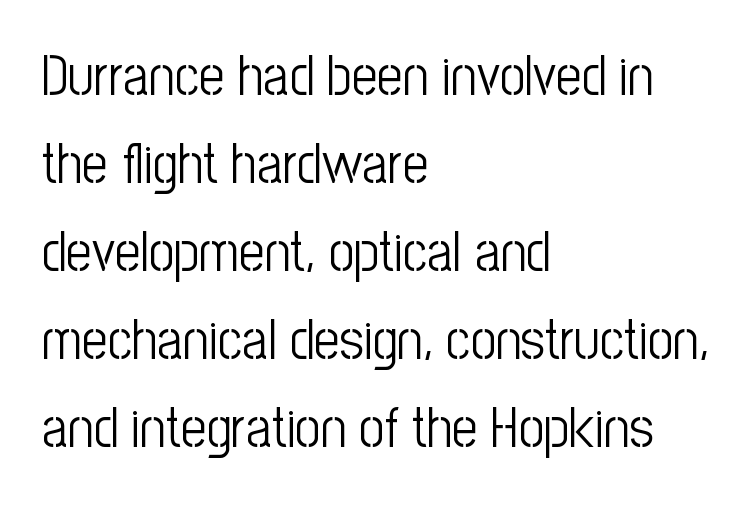
A typesetter would call this zero additional tracking. Nothing sits at the stroke ends, so this counts as sans-serif. This block has exactly the height ordinary leading produces. Spacing verdict: proportional, widths tailored to each character.
